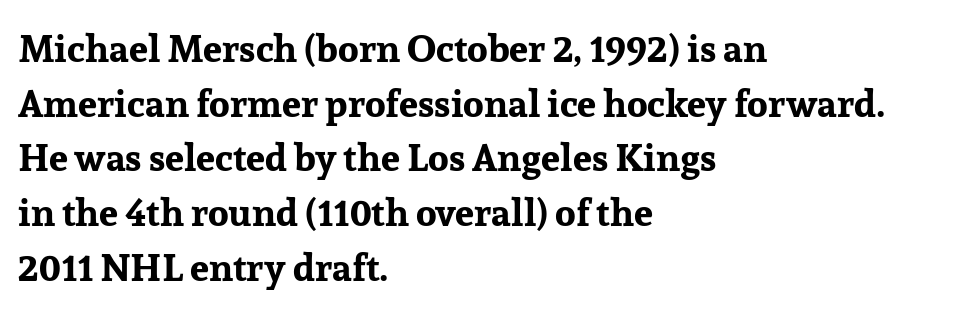
Q: Is the text bold? A: Yes.
Q: Is the text italic (slanted)? A: No, it is upright.
Q: Is the typeface a serif or a sans-serif typeface? A: Serif.
Q: Is the text underlined? A: No.
Q: How is the paragraph aligned? A: Left-aligned.
Q: Is the spacing between letters normal or unusually wide? A: Normal.
Q: Is the spacing between lines tight, normal or loose? A: Normal.
Q: Width (condensed, normal, or wide)? A: Normal.
Q: Stroke contrast? A: Low.
Q: x-height? A: Medium.
Q: Monospaced? A: No.
